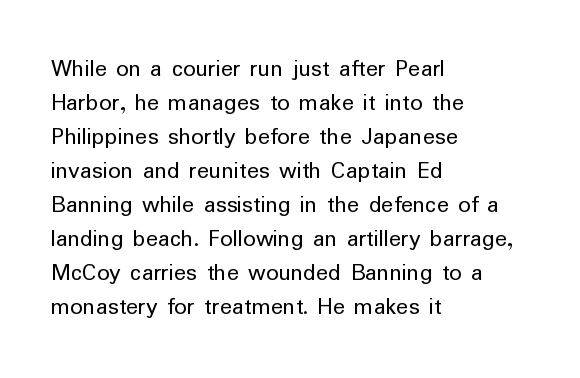
Q: Is the text bold? A: No.
Q: Is the text italic (slanted)? A: No, it is upright.
Q: Is the text underlined? A: No.
Q: How is the paragraph aligned? A: Left-aligned.
Q: Is the spacing between letters normal or unusually wide? A: Normal.
Q: Is the spacing between lines tight, normal or loose? A: Normal.
